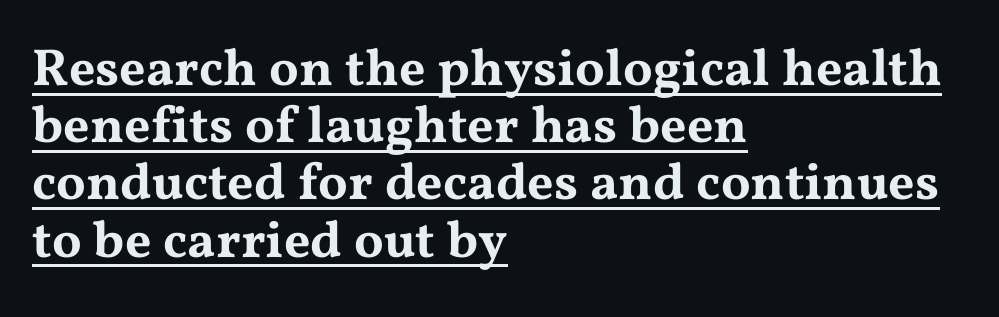
Q: Is the text italic (slanted)? A: No, it is upright.
Q: Is the typeface a serif or a sans-serif typeface? A: Serif.
Q: Is the text underlined? A: Yes.
Q: How is the paragraph aligned? A: Left-aligned.
Q: Is the spacing between letters normal or unusually wide? A: Normal.
Q: Is the spacing between lines tight, normal or loose? A: Tight.
Q: Width (condensed, normal, or wide)? A: Wide.
Q: Stroke contrast? A: Medium.
Q: x-height? A: Medium.
Q: Monospaced? A: No.
